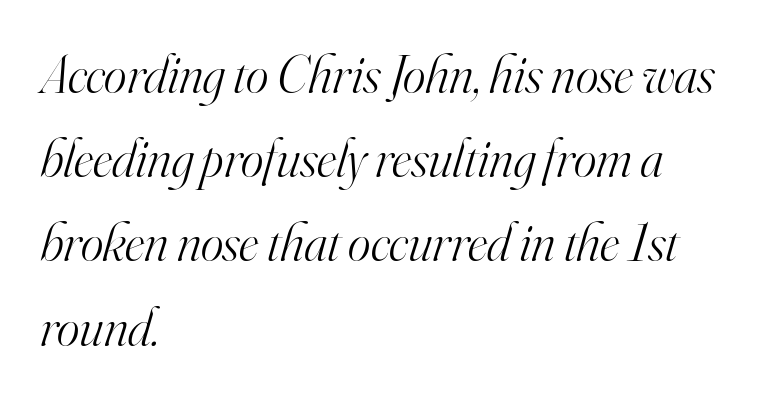
{"serif": "yes", "italic": "yes", "lean": "right", "slant_degrees": 16, "bold": "no", "weight": "light", "width": "normal", "stroke_contrast": "high", "x_height": "small", "monospaced": "no", "underline": "no", "align": "left", "line_spacing": "normal", "line_spacing_ratio": 1.56, "letter_spacing": "normal", "letter_spacing_em": 0.0, "glyph_px": 54}
